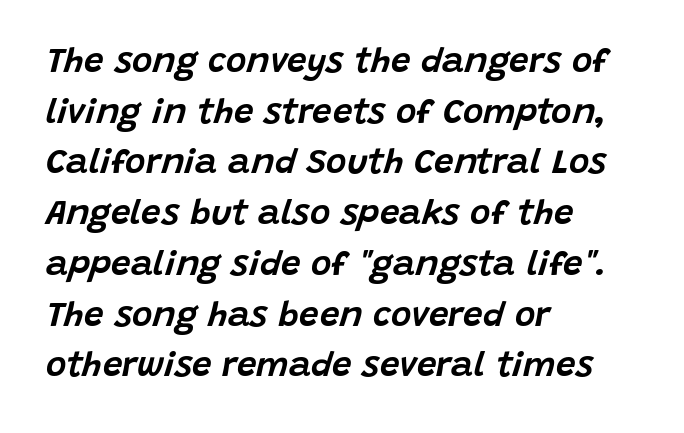
The glyphs are unaccompanied by any horizontal stroke below them. Tracking value appears to be zero — textbook default spacing. The lettering tilts uniformly, giving the passage an italic look. Horizontal alignment here is leftward, the default for most running prose. Spacing verdict: proportional, widths tailored to each character. The rendering uses a moderate line-height, typical for paragraphs.
